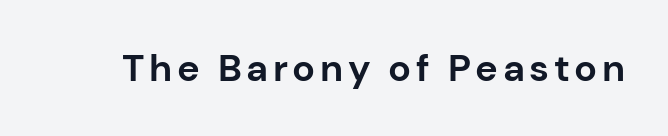
The image shows 38 px bold sans-serif type, upright; set not underlined; low stroke contrast and a medium x-height.
